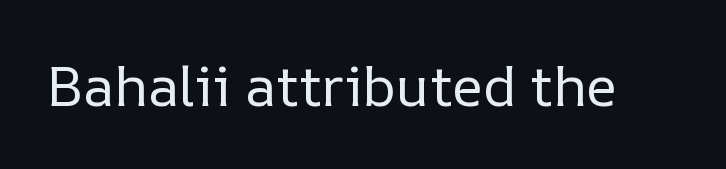
The image shows 56 px regular-weight type, upright; set normal letter spacing, not underlined; low stroke contrast and a medium x-height.
